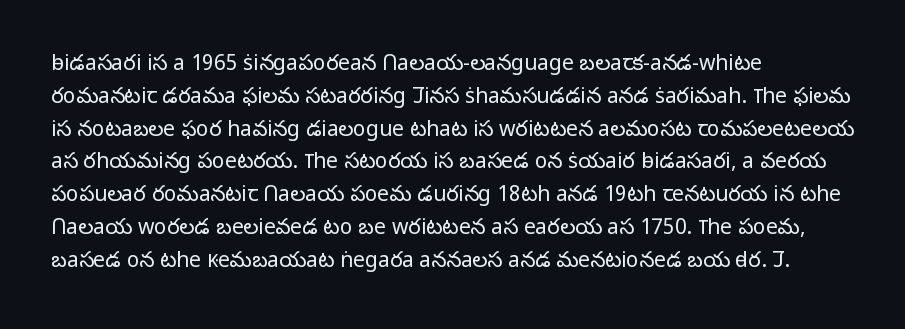
Upright lettering throughout. The rows are spaced the way most documents space them. These lines stack with their left ends in a neat column. The space beneath each line is pristine and unruled. This sample uses plain, unmodified letter spacing. Stem width sits at or under what a default text font uses.
